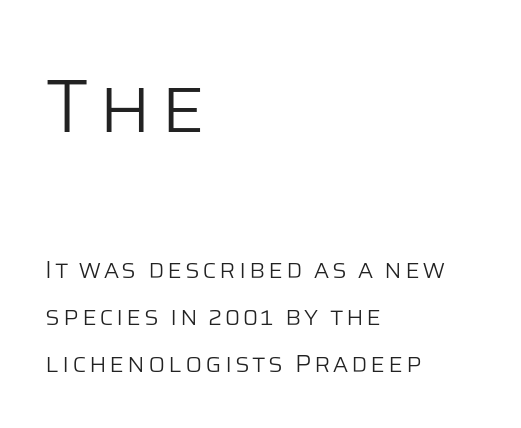
The image shows 76 px light sans-serif type, upright; set left-aligned, line spacing 1.88x, not underlined; the first (top) block is 3.04x larger; low stroke contrast and a large x-height.
